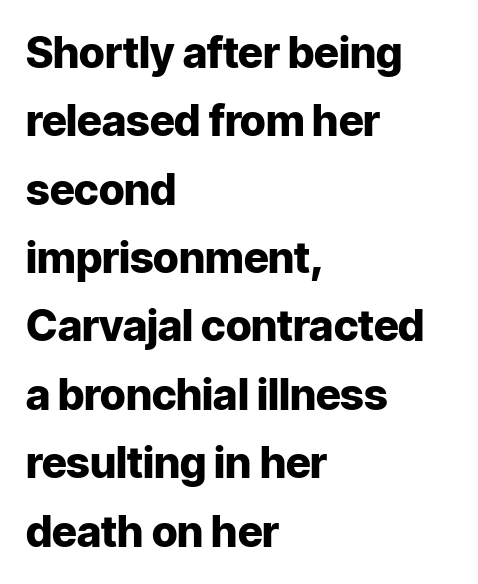
The image shows 43 px heavy sans-serif type, upright; set left-aligned, normal line spacing (1.59x), normal letter spacing, not underlined; low stroke contrast and a medium x-height.
